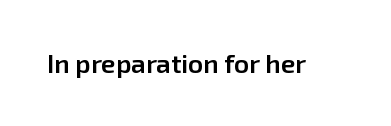
{"italic": "no", "bold": "semi", "underline": "no", "letter_spacing": "normal", "letter_spacing_em": 0.0, "glyph_px": 26}
